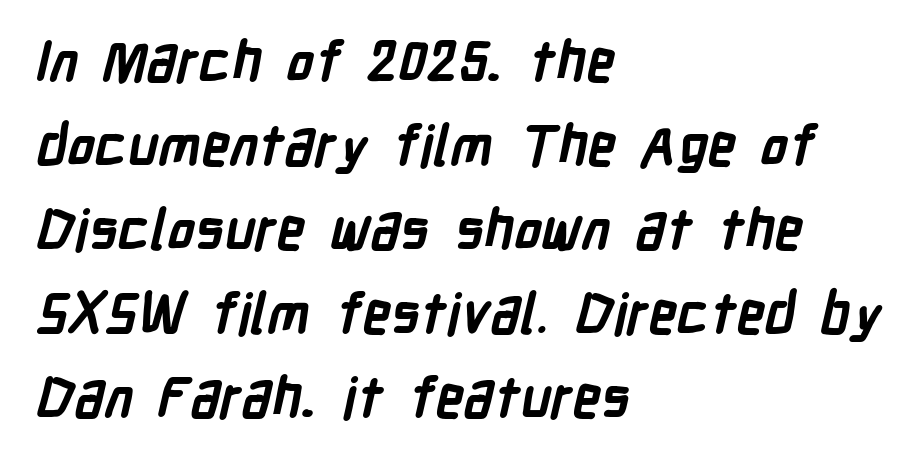
The image shows 56 px semibold, condensed sans-serif type; set left-aligned, normal line spacing (1.5x), normal letter spacing, not underlined; low stroke contrast and a medium x-height.
